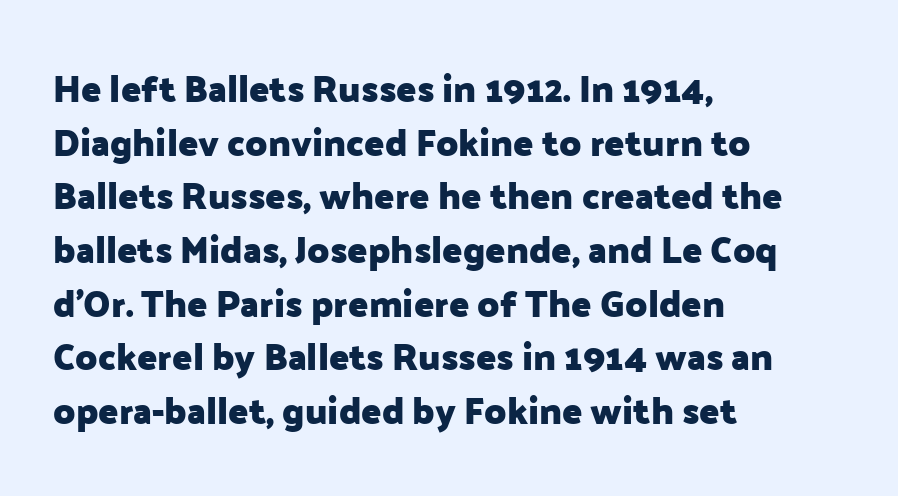
{"serif": "no", "italic": "no", "bold": "yes", "weight": "heavy", "width": "normal", "stroke_contrast": "low", "x_height": "medium", "monospaced": "no", "underline": "no", "align": "left", "line_spacing": "normal", "line_spacing_ratio": 1.45, "letter_spacing": "normal", "letter_spacing_em": 0.0, "glyph_px": 37}
